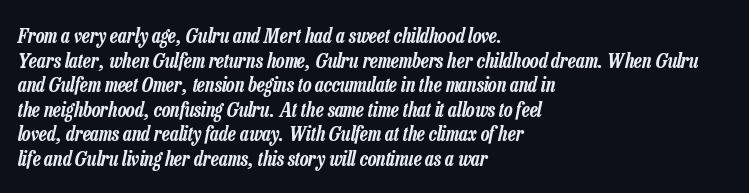
Q: Is the text italic (slanted)? A: Yes, it leans right by about 13 degrees.
Q: Is the text underlined? A: No.
Q: How is the paragraph aligned? A: Left-aligned.
Q: Is the spacing between letters normal or unusually wide? A: Normal.
